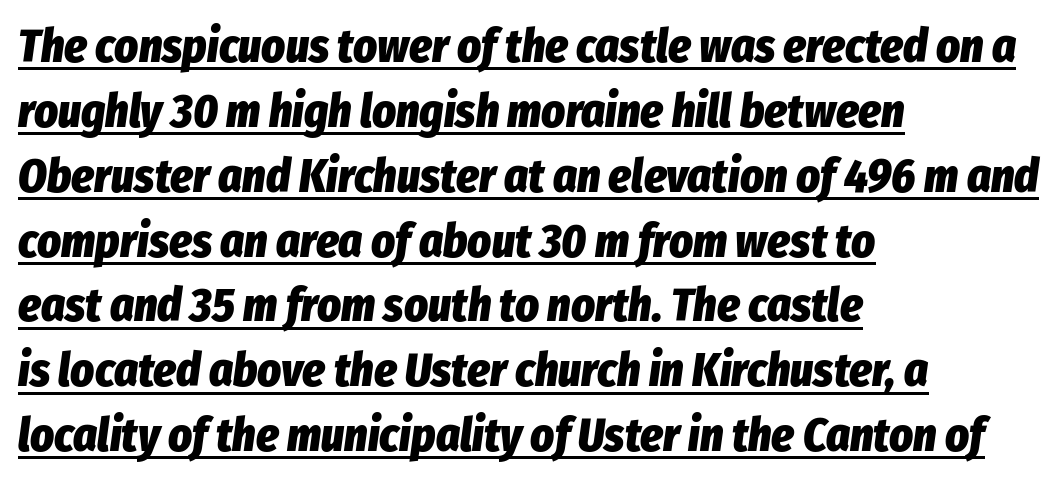
The image shows 46 px heavy, condensed type, italic (leaning right); set left-aligned, normal line spacing (1.41x), normal letter spacing, underlined; low stroke contrast and a medium x-height.
